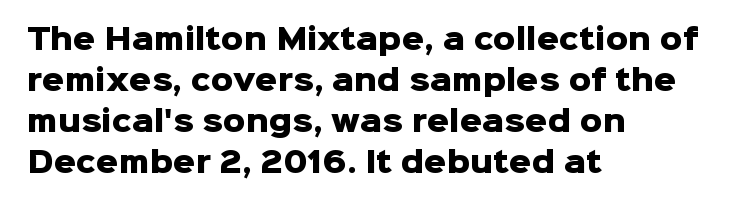
Q: Is the text bold? A: Yes.
Q: Is the text italic (slanted)? A: No, it is upright.
Q: Is the typeface a serif or a sans-serif typeface? A: Sans-serif.
Q: Is the text underlined? A: No.
Q: How is the paragraph aligned? A: Left-aligned.
Q: Is the spacing between letters normal or unusually wide? A: Normal.
Q: Is the spacing between lines tight, normal or loose? A: Normal.
Q: Width (condensed, normal, or wide)? A: Normal.
Q: Stroke contrast? A: Low.
Q: x-height? A: Medium.
Q: Monospaced? A: No.
